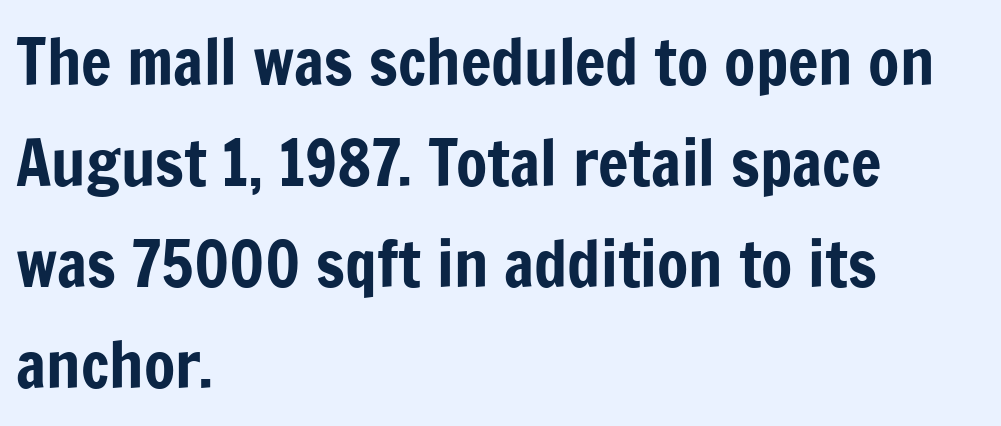
{"serif": "no", "italic": "no", "width": "condensed", "stroke_contrast": "low", "x_height": "medium", "monospaced": "no", "underline": "no", "align": "left", "line_spacing": "normal", "line_spacing_ratio": 1.58, "letter_spacing": "normal", "letter_spacing_em": 0.0, "glyph_px": 64}
